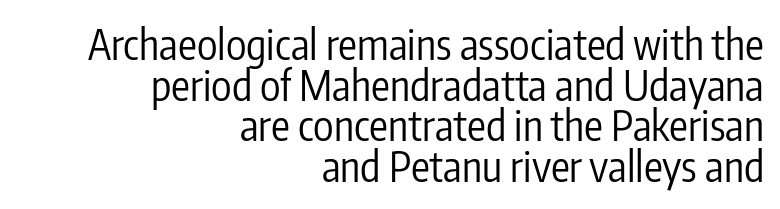
{"serif": "no", "italic": "no", "bold": "no", "weight": "regular", "width": "condensed", "stroke_contrast": "low", "x_height": "medium", "monospaced": "no", "underline": "no", "align": "right", "line_spacing": "tight", "line_spacing_ratio": 0.97, "letter_spacing": "normal", "letter_spacing_em": 0.0, "glyph_px": 42}
